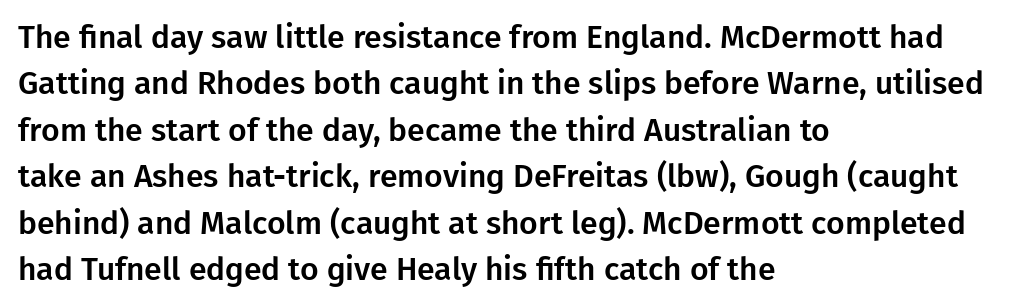
Q: Is the text italic (slanted)? A: No, it is upright.
Q: Is the typeface a serif or a sans-serif typeface? A: Sans-serif.
Q: Is the text underlined? A: No.
Q: How is the paragraph aligned? A: Left-aligned.
Q: Is the spacing between letters normal or unusually wide? A: Normal.
Q: Is the spacing between lines tight, normal or loose? A: Normal.
Q: Width (condensed, normal, or wide)? A: Normal.
Q: Stroke contrast? A: Low.
Q: x-height? A: Medium.
Q: Monospaced? A: No.
